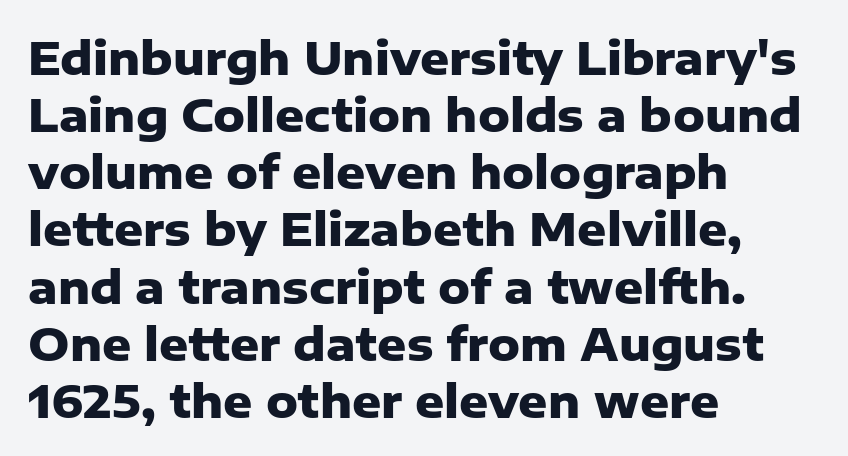
The image shows 45 px heavy sans-serif type, upright; set left-aligned, normal line spacing (1.27x), normal letter spacing, not underlined; low stroke contrast and a medium x-height.
